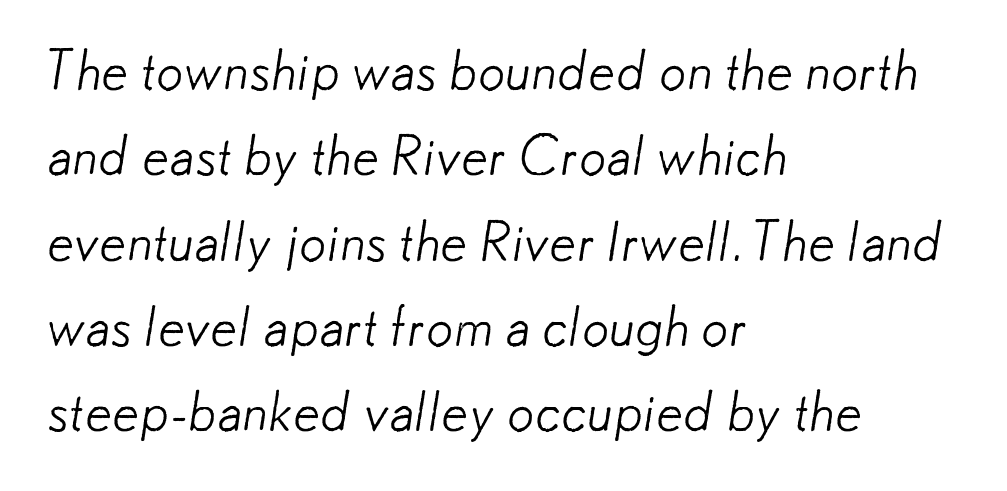
Q: Is the text bold? A: No.
Q: Is the typeface a serif or a sans-serif typeface? A: Sans-serif.
Q: Is the text underlined? A: No.
Q: How is the paragraph aligned? A: Left-aligned.
Q: Is the spacing between letters normal or unusually wide? A: Normal.
Q: Is the spacing between lines tight, normal or loose? A: Normal.
Q: Width (condensed, normal, or wide)? A: Normal.
Q: Stroke contrast? A: Low.
Q: x-height? A: Small.
Q: Monospaced? A: No.
